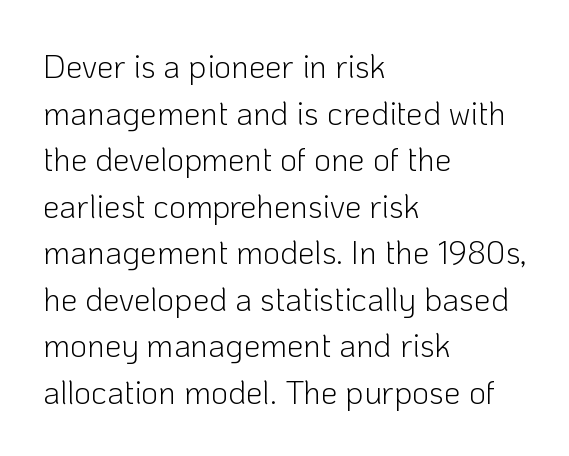
The image shows 33 px light sans-serif type, upright; set left-aligned, normal line spacing (1.41x), normal letter spacing, not underlined; low stroke contrast and a medium x-height.
